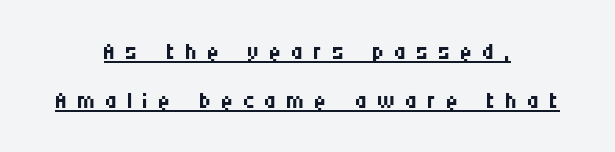
Q: Is the text bold? A: No.
Q: Is the text italic (slanted)? A: No, it is upright.
Q: Is the typeface a serif or a sans-serif typeface? A: Sans-serif.
Q: Is the text underlined? A: Yes.
Q: How is the paragraph aligned? A: Centered.
Q: Is the spacing between letters normal or unusually wide? A: Unusually wide.
Q: Is the spacing between lines tight, normal or loose? A: Normal.
Q: Width (condensed, normal, or wide)? A: Condensed.
Q: Stroke contrast? A: Medium.
Q: x-height? A: Large.
Q: Monospaced? A: No.
